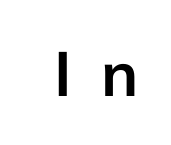
The letters advance in unequal steps, a hallmark of proportional type. Words float on clear page, feet unadorned. The passage shown is typeset with a sans-serif family. No italicization has been applied; the sample stays upright. The horizontal fit of the characters is loose and conspicuously gappy. This is heavy type, rendered in bold.
